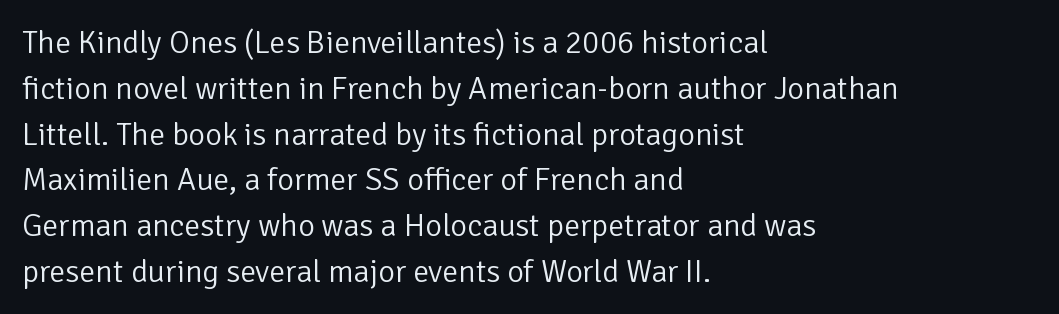
The image shows 32 px light sans-serif type, upright; set left-aligned, normal line spacing (1.43x), normal letter spacing, not underlined; low stroke contrast and a medium x-height.
